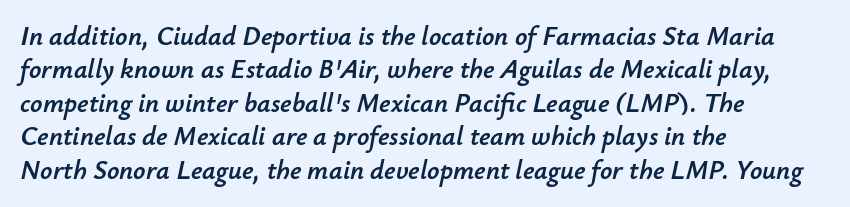
{"italic": "yes", "lean": "right", "slant_degrees": 12, "underline": "no", "align": "left", "line_spacing_ratio": 1.24, "letter_spacing": "normal", "letter_spacing_em": 0.0, "glyph_px": 27}
